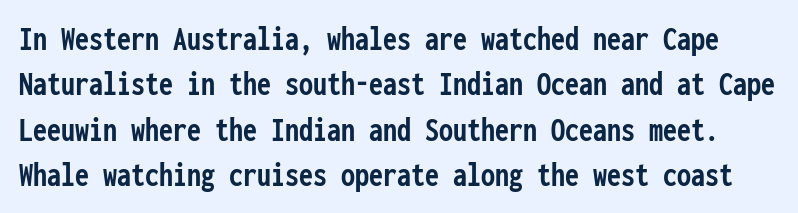
The face used here is rendered with its standard letterfit. Plenty of ink on the page — the face is bold. Nope, not italic — everything's standing straight. Looks like terminal output: every glyph gets an equal slot. Serif or sans? Sans — the stroke terminals are bare.
